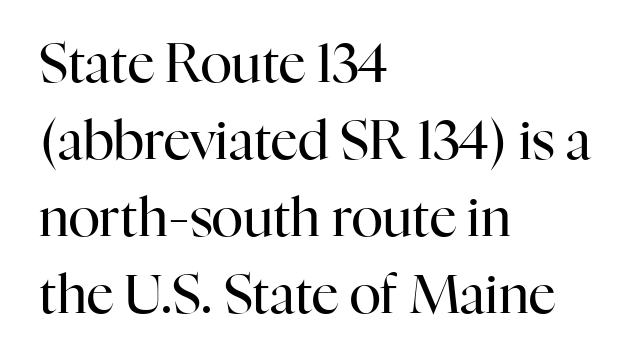
{"serif": "yes", "italic": "no", "bold": "no", "weight": "regular", "width": "normal", "stroke_contrast": "high", "x_height": "medium", "monospaced": "no", "underline": "no", "align": "left", "line_spacing": "normal", "line_spacing_ratio": 1.45, "letter_spacing": "normal", "letter_spacing_em": 0.0, "glyph_px": 53}
